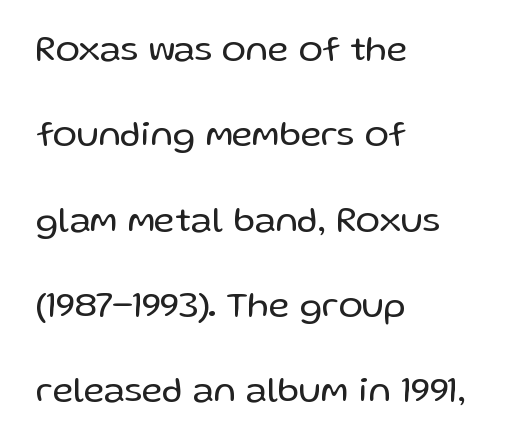
The face used here is proportionally spaced, like ordinary book or web type. The compositor pushed each line to the left boundary. Compared with typical paragraphs, the rows here are farther apart. The gap between lines stays unmarked.
